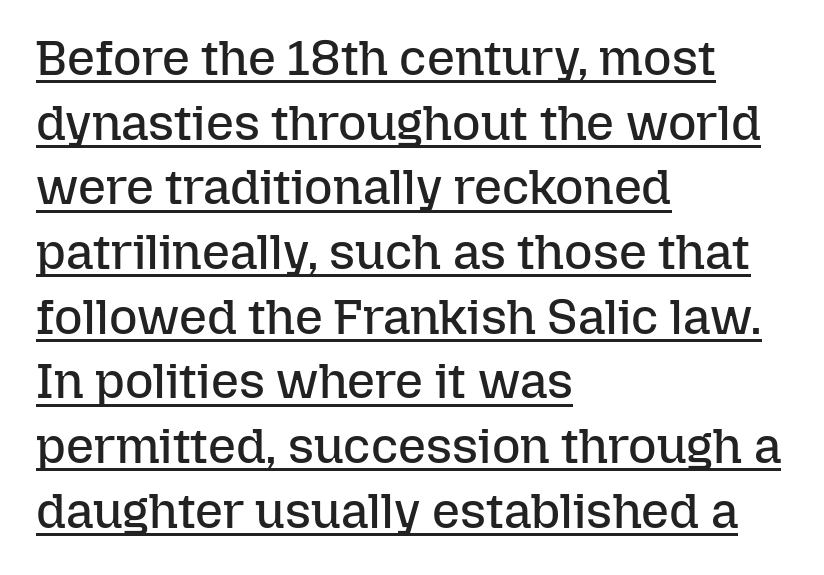
{"italic": "no", "bold": "no", "weight": "regular", "width": "normal", "stroke_contrast": "low", "x_height": "medium", "monospaced": "no", "underline": "yes", "align": "left", "line_spacing": "normal", "line_spacing_ratio": 1.32, "letter_spacing": "normal", "letter_spacing_em": 0.0, "glyph_px": 49}
